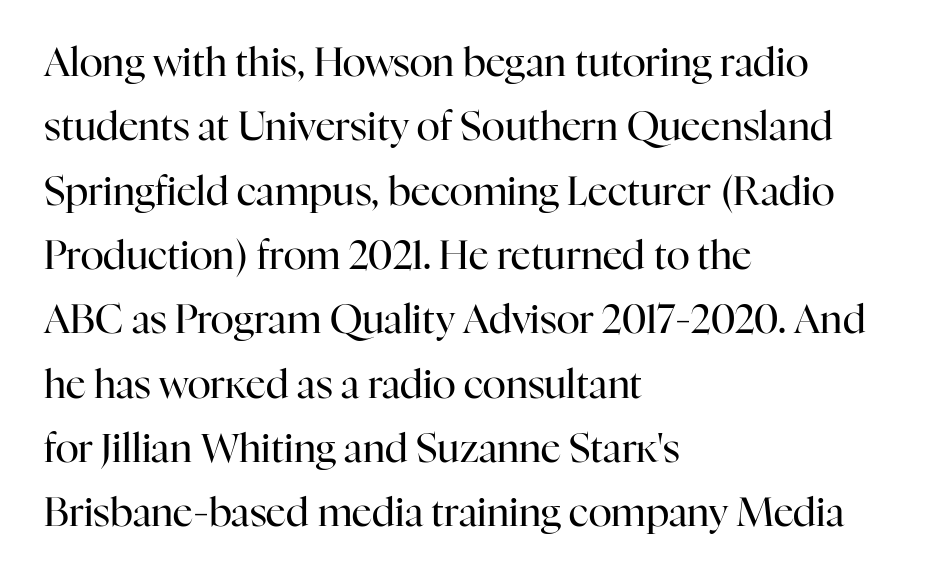
Q: Is the text bold? A: No.
Q: Is the text italic (slanted)? A: No, it is upright.
Q: Is the typeface a serif or a sans-serif typeface? A: Serif.
Q: Is the text underlined? A: No.
Q: How is the paragraph aligned? A: Left-aligned.
Q: Is the spacing between letters normal or unusually wide? A: Normal.
Q: Is the spacing between lines tight, normal or loose? A: Normal.
Q: Width (condensed, normal, or wide)? A: Normal.
Q: Stroke contrast? A: High.
Q: x-height? A: Medium.
Q: Monospaced? A: No.
